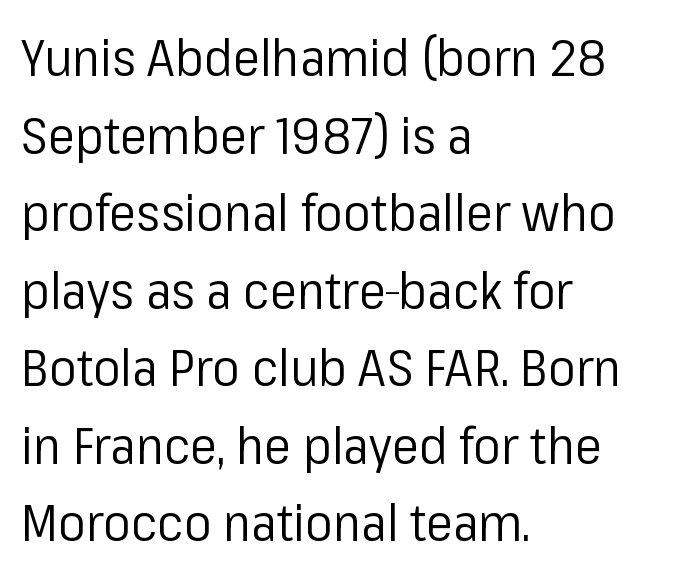
Q: Is the text bold? A: No.
Q: Is the text italic (slanted)? A: No, it is upright.
Q: Is the typeface a serif or a sans-serif typeface? A: Sans-serif.
Q: Is the text underlined? A: No.
Q: How is the paragraph aligned? A: Left-aligned.
Q: Is the spacing between letters normal or unusually wide? A: Normal.
Q: Is the spacing between lines tight, normal or loose? A: Normal.
Q: Width (condensed, normal, or wide)? A: Normal.
Q: Stroke contrast? A: Low.
Q: x-height? A: Medium.
Q: Monospaced? A: No.
